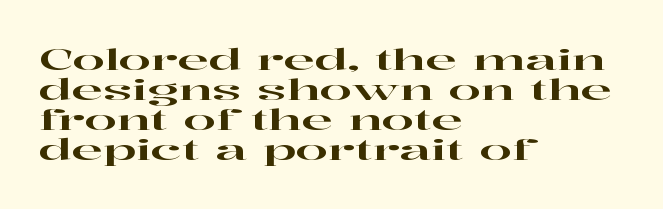
In terms of letterspacing, this is plain default setting. This rendering employs a face with finishing strokes, i.e., a serif. Here the designer chose a conventional face with non-uniform glyph widths. In terms of leading, this rendering errs on the cramped side. A bare baseline throughout the passage. Posture: straight, roman, zero tilt.
